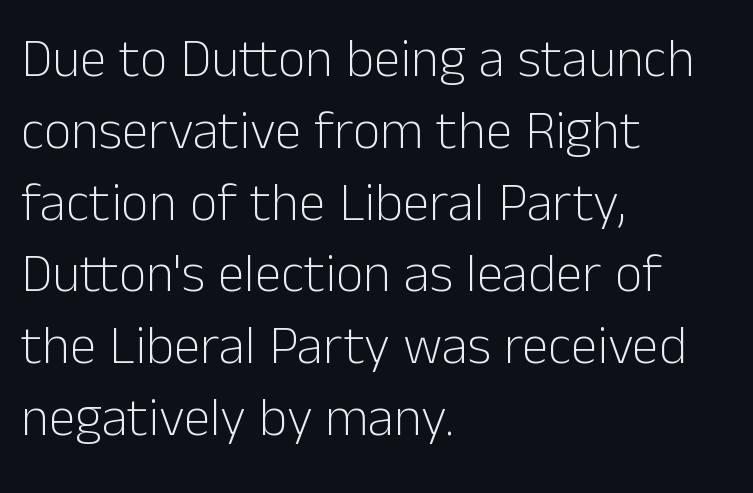
{"serif": "no", "italic": "no", "bold": "no", "weight": "light", "width": "normal", "stroke_contrast": "low", "x_height": "medium", "monospaced": "no", "underline": "no", "align": "left", "line_spacing": "normal", "line_spacing_ratio": 1.33, "letter_spacing": "normal", "letter_spacing_em": 0.0, "glyph_px": 54}
